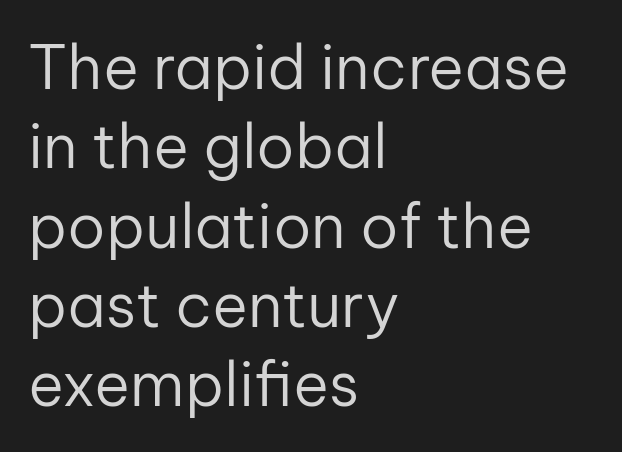
{"serif": "no", "italic": "no", "bold": "no", "weight": "regular", "width": "normal", "stroke_contrast": "low", "x_height": "medium", "monospaced": "no", "underline": "no", "align": "left", "line_spacing": "normal", "line_spacing_ratio": 1.3, "letter_spacing": "normal", "letter_spacing_em": 0.0, "glyph_px": 61}
